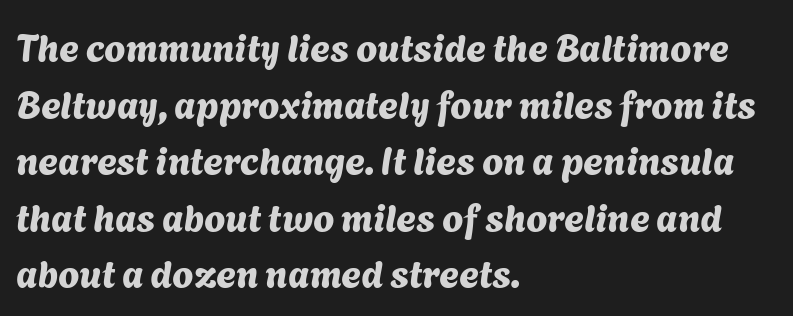
{"serif": "no", "width": "normal", "stroke_contrast": "medium", "x_height": "medium", "monospaced": "no", "underline": "no", "align": "left", "line_spacing": "normal", "line_spacing_ratio": 1.49, "letter_spacing": "normal", "letter_spacing_em": 0.0, "glyph_px": 38}
